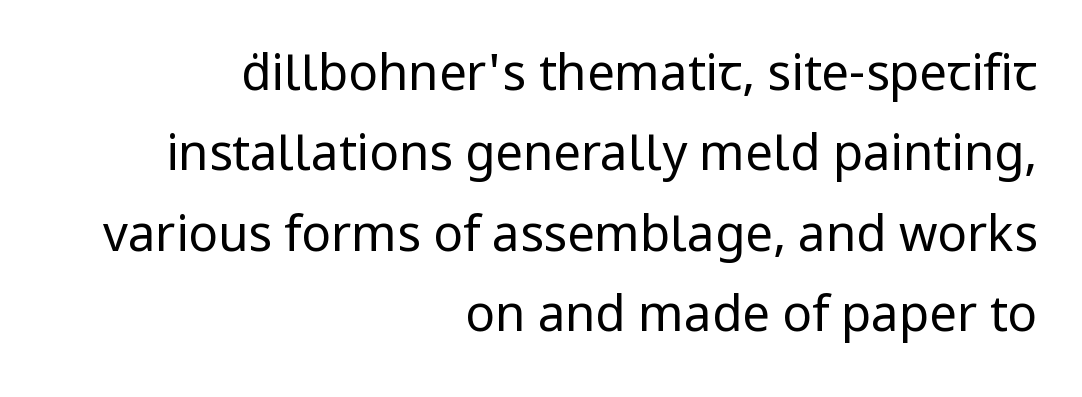
Upright lettering throughout. Horizontal alignment here is rightward, an uncommon choice for prose. No letter is thick-stroked: the sample isn't bold. The leading is moderate, giving the passage an even texture.
